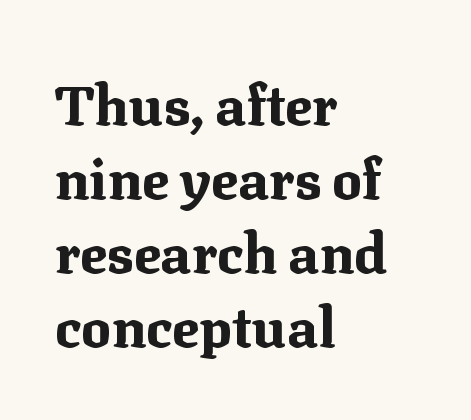
Q: Is the text bold? A: Yes.
Q: Is the text italic (slanted)? A: No, it is upright.
Q: Is the typeface a serif or a sans-serif typeface? A: Serif.
Q: Is the text underlined? A: No.
Q: How is the paragraph aligned? A: Left-aligned.
Q: Is the spacing between letters normal or unusually wide? A: Normal.
Q: Is the spacing between lines tight, normal or loose? A: Normal.
Q: Width (condensed, normal, or wide)? A: Normal.
Q: Stroke contrast? A: Medium.
Q: x-height? A: Medium.
Q: Monospaced? A: No.
